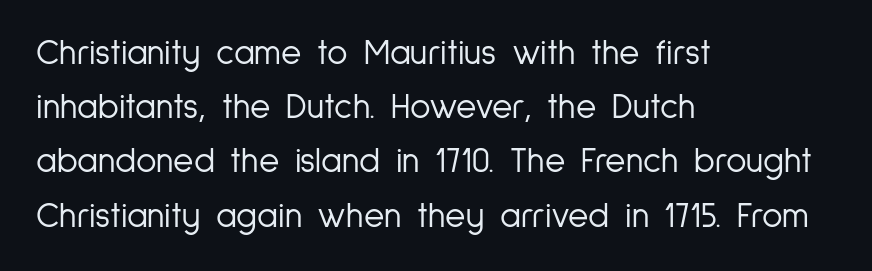
{"serif": "no", "italic": "no", "bold": "no", "weight": "light", "width": "condensed", "stroke_contrast": "low", "x_height": "medium", "monospaced": "no", "underline": "no", "align": "left", "line_spacing": "normal", "line_spacing_ratio": 1.55, "letter_spacing": "normal", "letter_spacing_em": 0.0, "glyph_px": 35}
